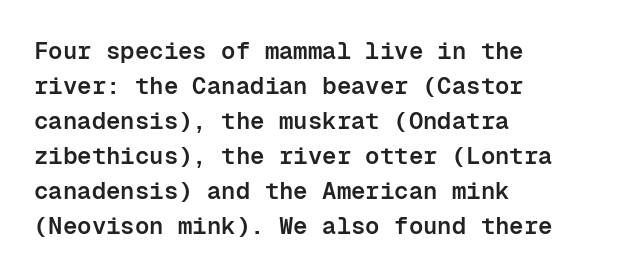
Leading matches the norm, producing a regular column. This sample uses an upright cut, with every glyph sitting square on the baseline. A fair bit of extra ink — the face is semibold, not bold. Does the copy run flush right? No — it runs flush left. This rendering features lettering with no underline. Between one letter and the next there's only the usual sliver of space.
